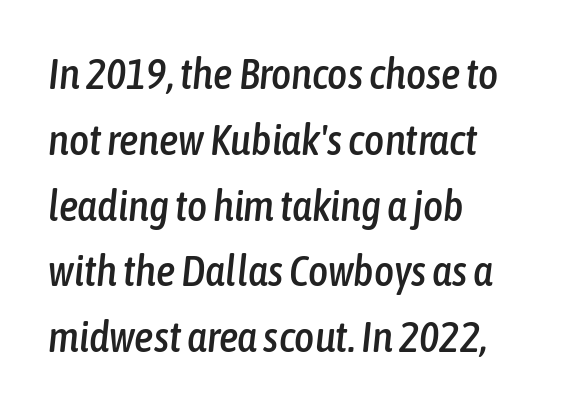
When letters slant like this, we call the style italic. Evenly set lines give the paragraph a standard silhouette. Observe the ordinary spacing: letters are neighbours, not strangers. Clear beneath every line of the passage.
